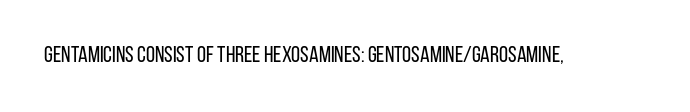
Q: Is the text bold? A: No.
Q: Is the text italic (slanted)? A: No, it is upright.
Q: Is the text underlined? A: No.
Q: Is the spacing between letters normal or unusually wide? A: Normal.
